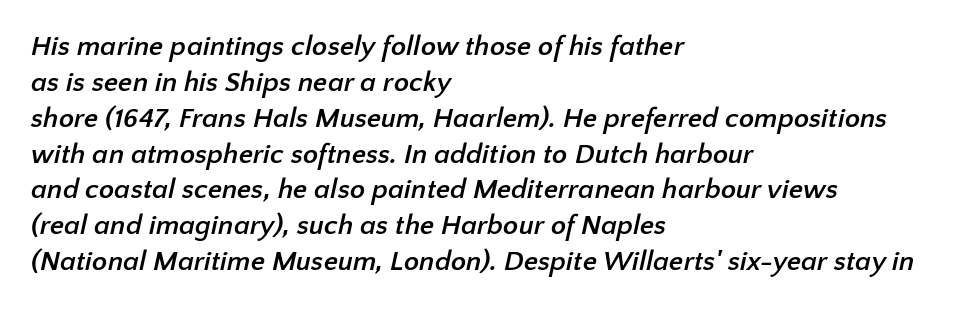
Serifs: no, the terminals of the letterforms are clean. What stands out about the letter spacing? Nothing — it is the standard amount. These lines are rendered in a variable-pitch font. Is the block centered? No — it sits flush against the left margin. As a designer I'd log this as weight 700, bold. This sample keeps an unexceptional amount of space between lines.
